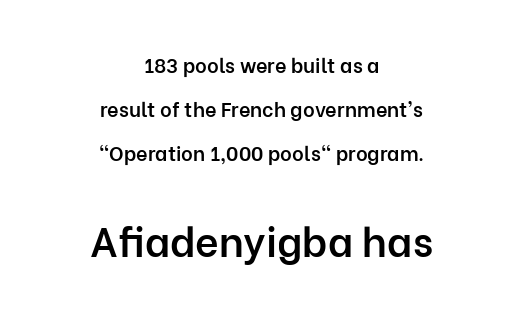
The image shows 41 px semibold sans-serif type, upright; set centered, loose line spacing (2.19x), normal letter spacing, not underlined; the second (bottom) block is 2.05x larger; low stroke contrast and a medium x-height.
